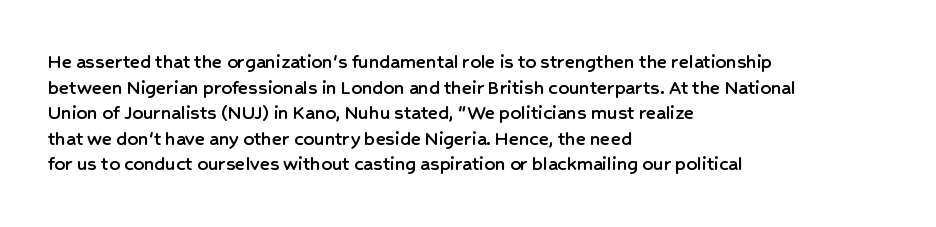
Line beginnings align vertically; line endings do not. Posture: vertical. A typesetter would call this zero additional tracking. The baseline area is clear.
